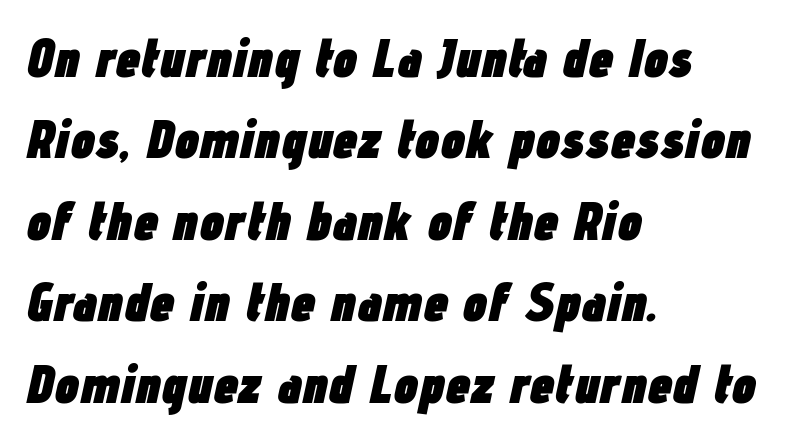
{"italic": "yes", "lean": "right", "slant_degrees": 12, "bold": "yes", "weight": "heavy", "width": "condensed", "stroke_contrast": "low", "x_height": "medium", "monospaced": "no", "underline": "no", "align": "left", "line_spacing": "normal", "line_spacing_ratio": 1.48, "letter_spacing": "normal", "letter_spacing_em": 0.0, "glyph_px": 55}
